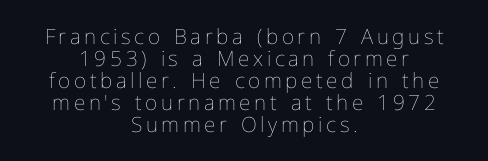
Weight: regular or lighter. Nope, not italic — everything's standing straight. Typeset on center — no edge is straight. Underline: absent.
